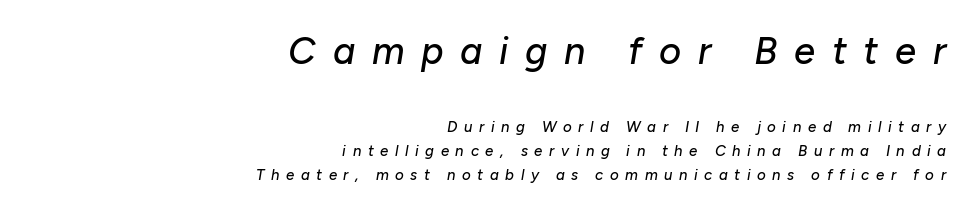
Q: Is the text italic (slanted)? A: Yes, it leans right by about 10 degrees.
Q: Is the text underlined? A: No.
Q: How is the paragraph aligned? A: Right-aligned.
Q: Is the spacing between letters normal or unusually wide? A: Unusually wide.
Q: Is the spacing between lines tight, normal or loose? A: Normal.
Q: Which block of text is set in a larger size, the first (top) or the second (bottom)? A: The first (top) one.
Q: Width (condensed, normal, or wide)? A: Normal.
Q: Stroke contrast? A: Low.
Q: x-height? A: Medium.
Q: Monospaced? A: No.
